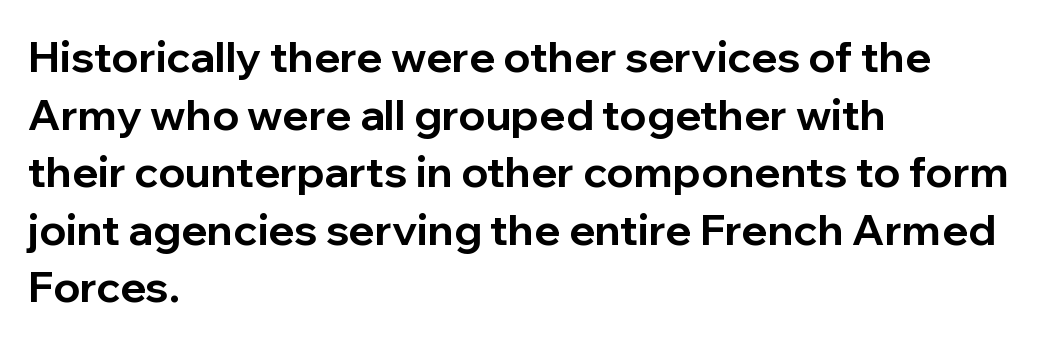
A typesetter would call this proportional, since set widths differ per character. The lines are quadded left. What stands out about the letter spacing? Nothing — it is the standard amount. Regarding serifs, this sample does without them.
